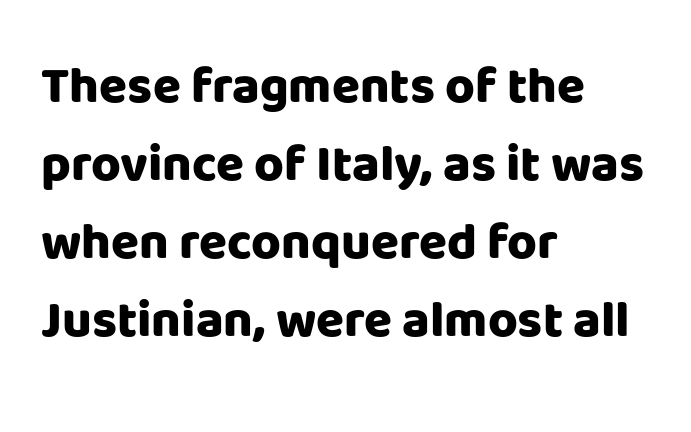
{"serif": "no", "italic": "no", "bold": "yes", "weight": "heavy", "width": "normal", "stroke_contrast": "low", "x_height": "large", "monospaced": "no", "underline": "no", "align": "left", "line_spacing": "normal", "line_spacing_ratio": 1.53, "letter_spacing": "normal", "letter_spacing_em": 0.0, "glyph_px": 51}
